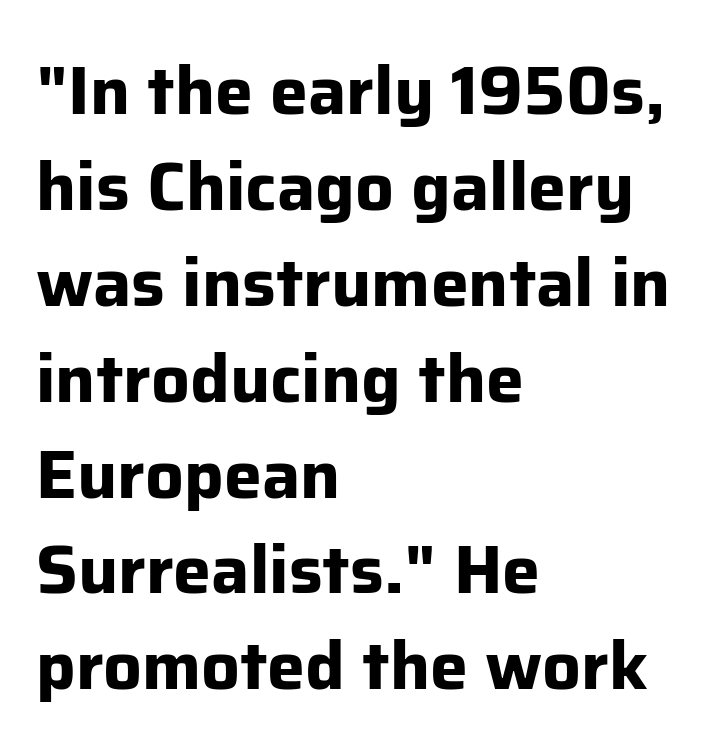
This is heavy type, rendered in bold. Does the leading feel generous? No, just average. Is there any slant? The stems are plumb. Serifs: no, the terminals of the letterforms are clean.
